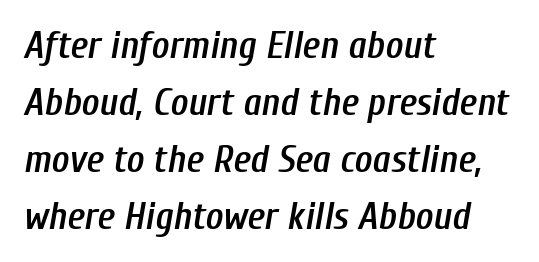
{"italic": "yes", "lean": "right", "slant_degrees": 10, "bold": "semi", "weight": "semibold", "width": "condensed", "stroke_contrast": "low", "x_height": "medium", "monospaced": "no", "underline": "no", "align": "left", "line_spacing": "normal", "line_spacing_ratio": 1.5, "letter_spacing": "normal", "letter_spacing_em": 0.0, "glyph_px": 38}
